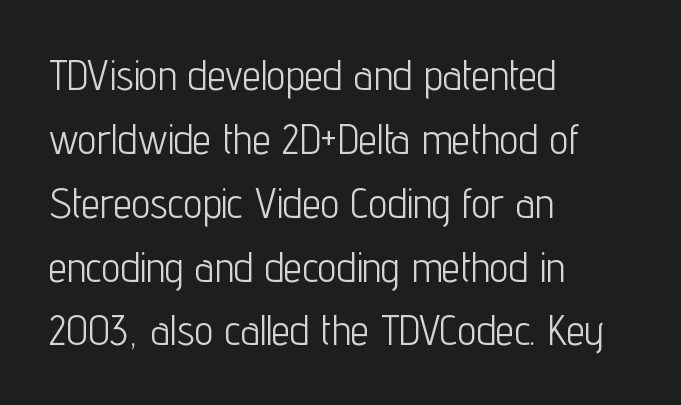
The block of text has a typical density, with ordinary space between rows. Think of a printed novel: that variable character pitch is what you see here. The strip under each line holds only bare page. Is the letter spacing exaggerated? No — it looks like the ordinary default.
